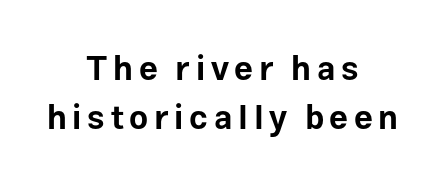
The image shows 33 px bold sans-serif type, upright; set centered, normal line spacing (1.49x), not underlined; low stroke contrast and a medium x-height.
